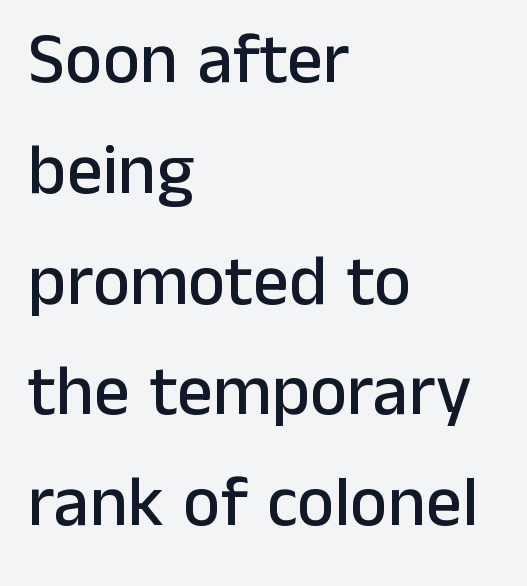
The image shows 71 px sans-serif type, upright; set left-aligned, normal line spacing (1.56x), normal letter spacing, not underlined; low stroke contrast and a medium x-height.
